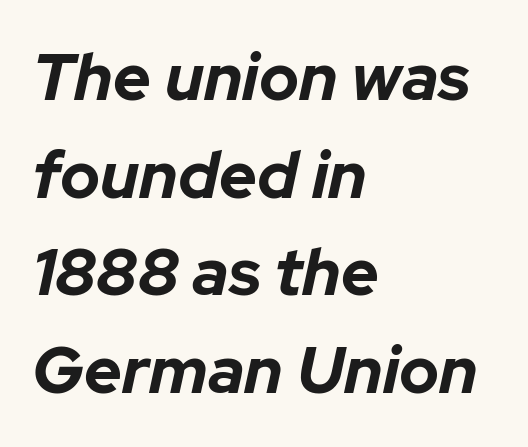
The image shows 66 px bold type, italic (leaning right); set left-aligned, normal line spacing (1.48x), normal letter spacing, not underlined; low stroke contrast and a medium x-height.
